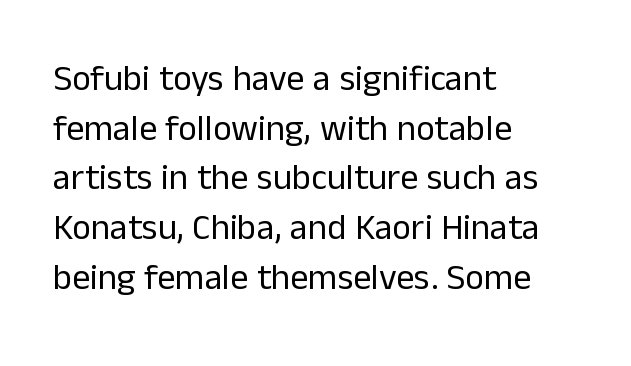
Q: Is the text bold? A: No.
Q: Is the text italic (slanted)? A: No, it is upright.
Q: Is the typeface a serif or a sans-serif typeface? A: Sans-serif.
Q: Is the text underlined? A: No.
Q: How is the paragraph aligned? A: Left-aligned.
Q: Is the spacing between letters normal or unusually wide? A: Normal.
Q: Is the spacing between lines tight, normal or loose? A: Normal.
Q: Width (condensed, normal, or wide)? A: Normal.
Q: Stroke contrast? A: Low.
Q: x-height? A: Medium.
Q: Monospaced? A: No.
